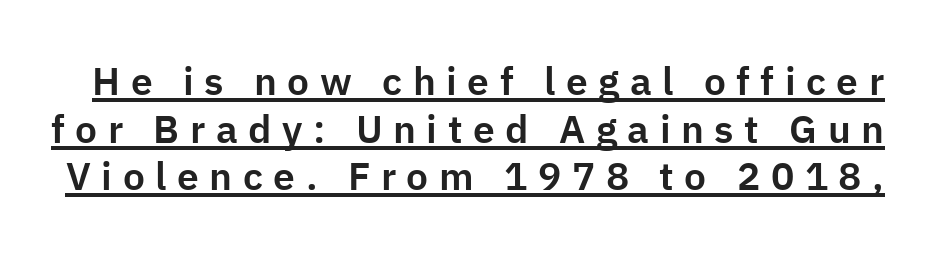
The image shows 39 px sans-serif type, upright; set line spacing 1.22x, unusually wide letter spacing (+0.27 em), underlined; low stroke contrast and a medium x-height.
